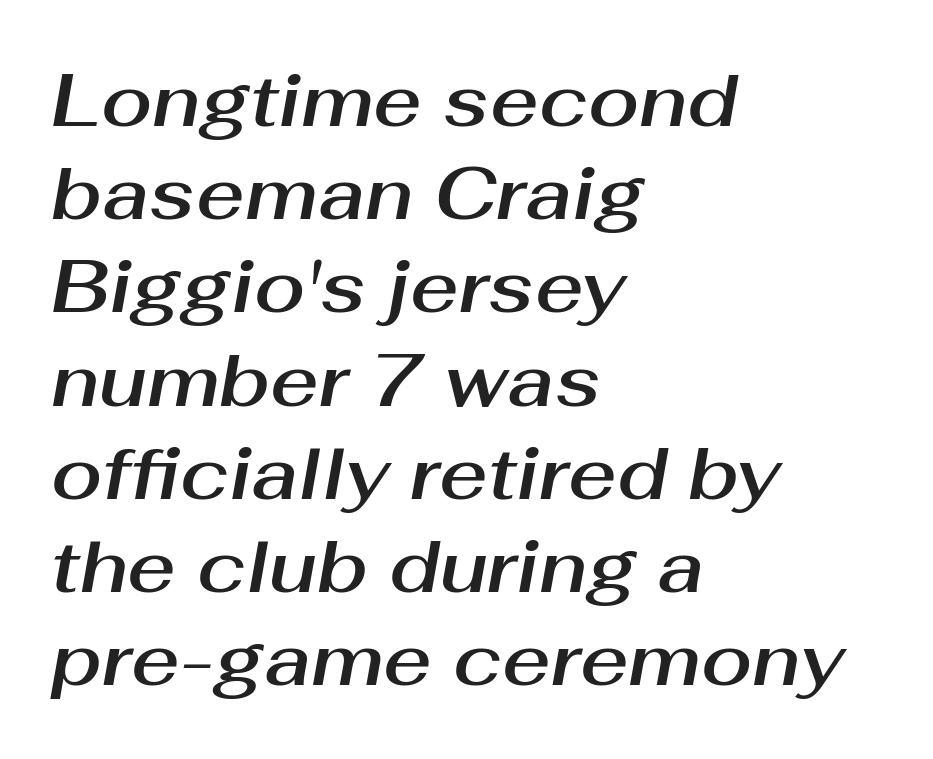
{"italic": "yes", "lean": "right", "slant_degrees": 10, "width": "normal", "stroke_contrast": "medium", "x_height": "medium", "monospaced": "no", "underline": "no", "align": "left", "line_spacing": "normal", "line_spacing_ratio": 1.26, "letter_spacing": "normal", "letter_spacing_em": 0.0, "glyph_px": 74}
